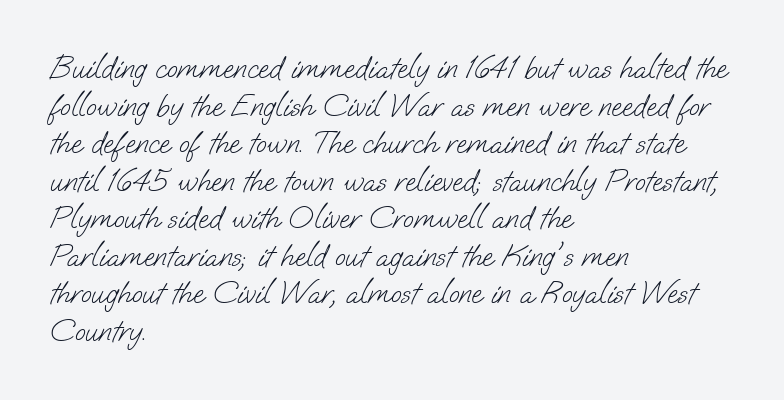
The image shows 31 px light sans-serif type; set left-aligned, line spacing 1.21x, normal letter spacing, not underlined; low stroke contrast and a small x-height.
